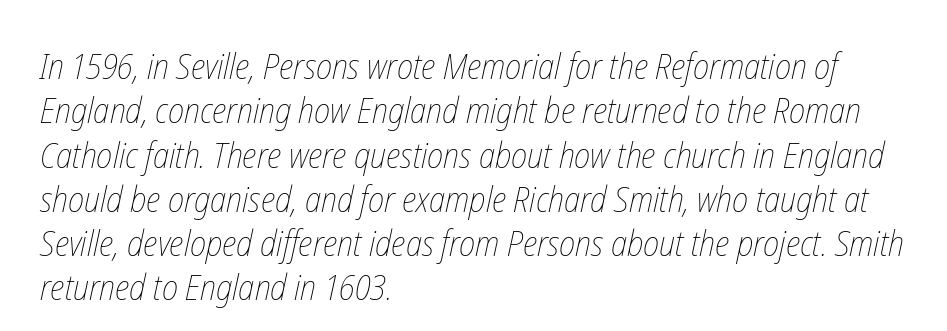
Q: Is the text bold? A: No.
Q: Is the text underlined? A: No.
Q: How is the paragraph aligned? A: Left-aligned.
Q: Is the spacing between letters normal or unusually wide? A: Normal.
Q: Width (condensed, normal, or wide)? A: Condensed.
Q: Stroke contrast? A: Low.
Q: x-height? A: Medium.
Q: Monospaced? A: No.
